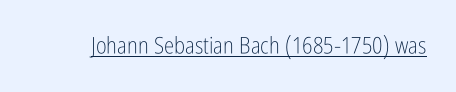
The image shows 23 px text type, upright; set normal letter spacing, underlined.
